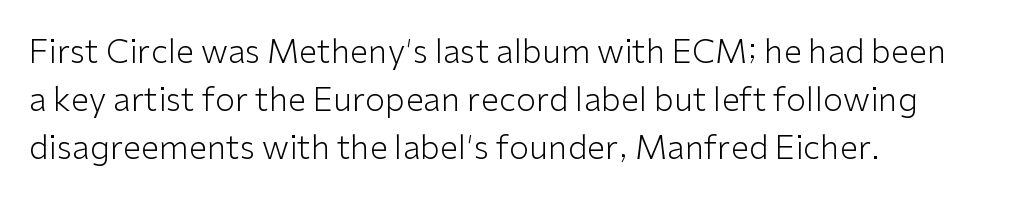
{"serif": "no", "italic": "no", "bold": "no", "weight": "light", "width": "normal", "stroke_contrast": "low", "x_height": "medium", "monospaced": "no", "underline": "no", "align": "left", "line_spacing": "normal", "line_spacing_ratio": 1.46, "letter_spacing": "normal", "letter_spacing_em": 0.0, "glyph_px": 33}
